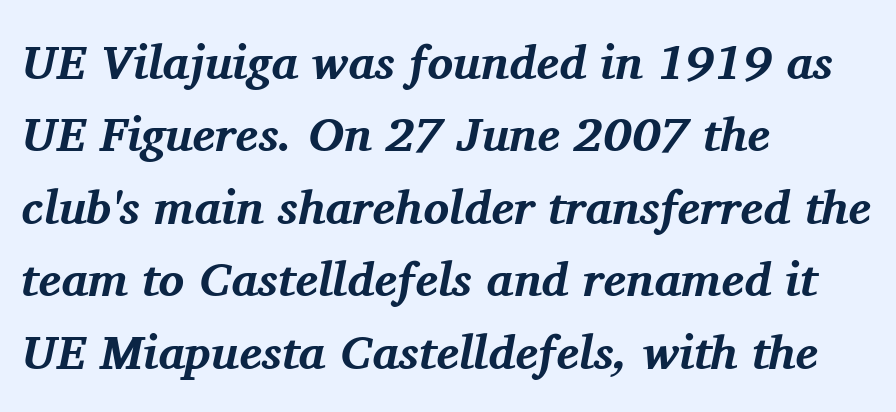
Look at the stroke-to-counter ratio: heavy, a bold. Think of a printed novel: that variable character pitch is what you see here. Leftover space on each line is placed entirely after the last word. Does the lettering tilt? It does — this is italic. The specimen omits any rule beneath the text block's lines.
